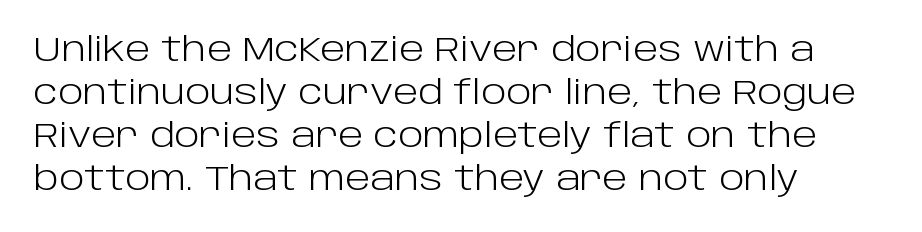
Nobody drew a line under any word here. The rendering anchors every line to the left-hand side. Weight: in the light-to-regular range. Notice how descenders clear the ascenders below comfortably — that's standard leading. Notice how the stems are strictly vertical — no italics here. The characters display no serif detailing; their extremities are plain.
